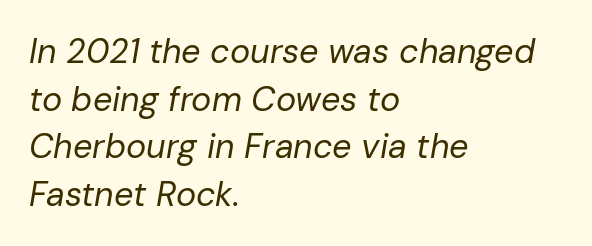
Q: Is the text bold? A: No.
Q: Is the text italic (slanted)? A: Yes, it leans right by about 10 degrees.
Q: Is the text underlined? A: No.
Q: How is the paragraph aligned? A: Left-aligned.
Q: Is the spacing between letters normal or unusually wide? A: Normal.
Q: Is the spacing between lines tight, normal or loose? A: Normal.
Q: Width (condensed, normal, or wide)? A: Normal.
Q: Stroke contrast? A: Low.
Q: x-height? A: Medium.
Q: Monospaced? A: No.
